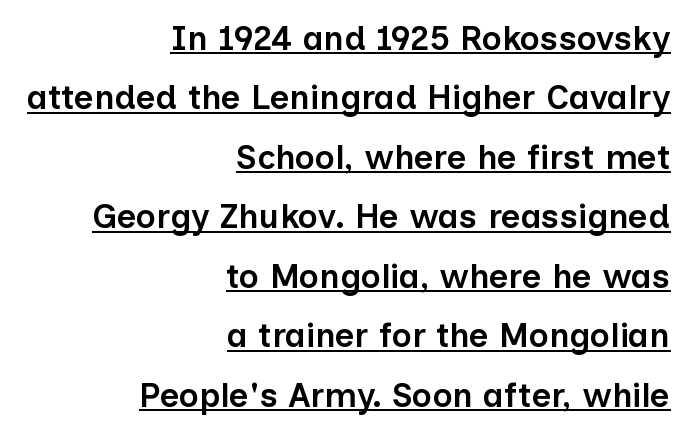
The image shows 34 px semibold sans-serif type, upright; set right-aligned, line spacing 1.75x, normal letter spacing, underlined; low stroke contrast and a medium x-height.
